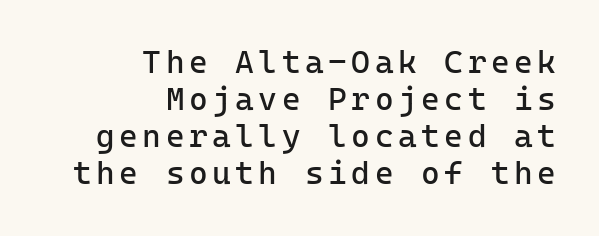
Q: Is the text bold? A: No.
Q: Is the text italic (slanted)? A: No, it is upright.
Q: Is the typeface a serif or a sans-serif typeface? A: Sans-serif.
Q: Is the text underlined? A: No.
Q: How is the paragraph aligned? A: Right-aligned.
Q: Width (condensed, normal, or wide)? A: Normal.
Q: Stroke contrast? A: Low.
Q: x-height? A: Medium.
Q: Monospaced? A: Yes.
